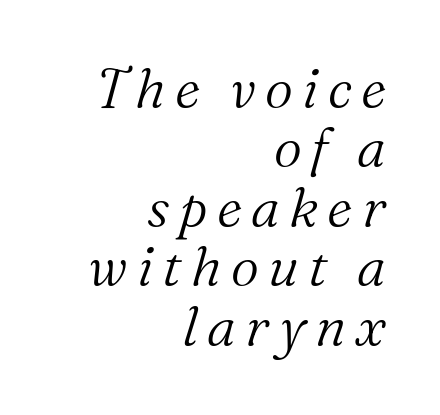
The leading is snug, giving the passage a crowded texture. The weight would be labelled regular, book, light, or lighter still. If you drew a ruler down the right edge, every line would touch it. Check where the strokes stop: tiny serifs finish them off. Emphasis-style slanted type is in use. Looks like regular typesetting: each glyph gets only the width it needs.
